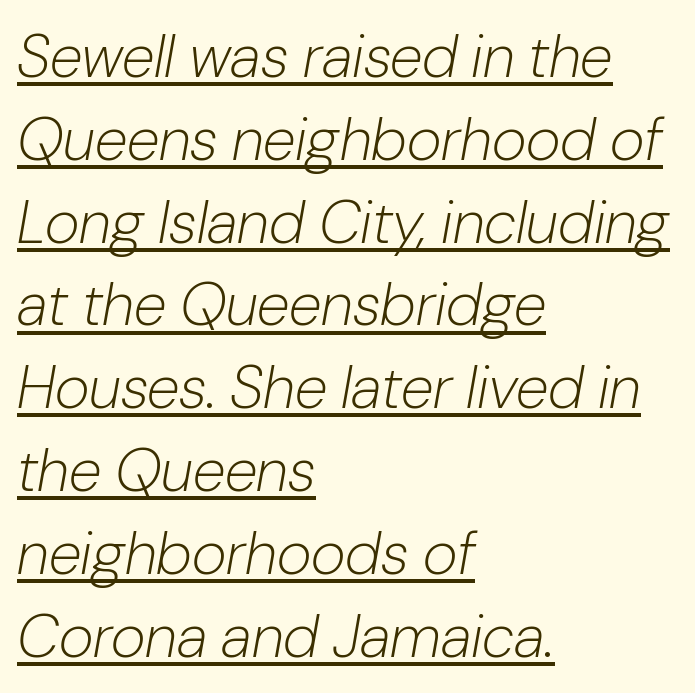
Rows of type keep a routine distance in the vertical direction. Is the block centered? No — it sits flush against the left margin. Every character sits at an angle, as italics do. The lettering is marked with a stroke running underneath it. The face used here is rendered with its standard letterfit. Character widths vary here, with narrow letters taking less room than wide ones.
